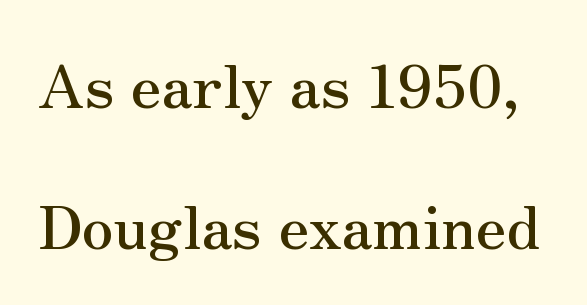
Q: Is the text italic (slanted)? A: No, it is upright.
Q: Is the typeface a serif or a sans-serif typeface? A: Serif.
Q: Is the text underlined? A: No.
Q: Is the spacing between letters normal or unusually wide? A: Normal.
Q: Is the spacing between lines tight, normal or loose? A: Loose.
Q: Width (condensed, normal, or wide)? A: Normal.
Q: Stroke contrast? A: Medium.
Q: x-height? A: Small.
Q: Monospaced? A: No.
